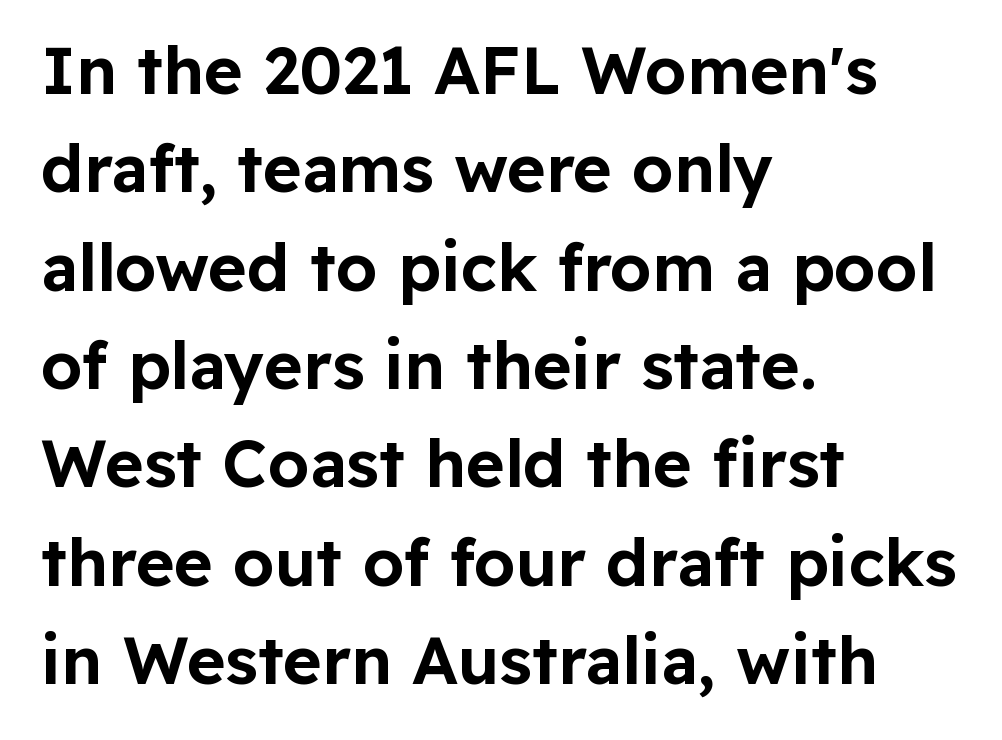
The image shows 66 px sans-serif type, upright; set left-aligned, normal line spacing (1.49x), normal letter spacing, not underlined; low stroke contrast and a medium x-height.
